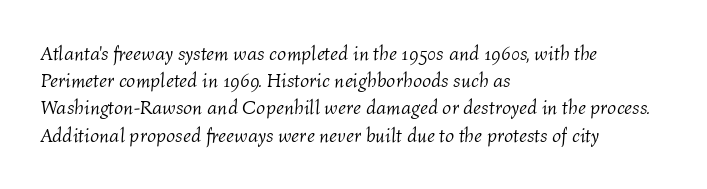
{"italic": "yes", "lean": "right", "slant_degrees": 4, "bold": "no", "underline": "no", "align": "left", "line_spacing": "normal", "line_spacing_ratio": 1.36, "letter_spacing": "normal", "letter_spacing_em": 0.0, "glyph_px": 20}
